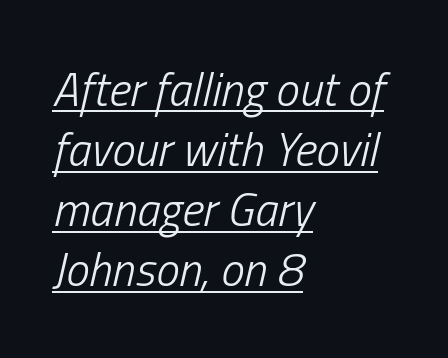
Q: Is the text bold? A: No.
Q: Is the text italic (slanted)? A: Yes, it leans right by about 13 degrees.
Q: Is the text underlined? A: Yes.
Q: How is the paragraph aligned? A: Left-aligned.
Q: Is the spacing between letters normal or unusually wide? A: Normal.
Q: Is the spacing between lines tight, normal or loose? A: Normal.
Q: Width (condensed, normal, or wide)? A: Condensed.
Q: Stroke contrast? A: Low.
Q: x-height? A: Medium.
Q: Monospaced? A: No.
